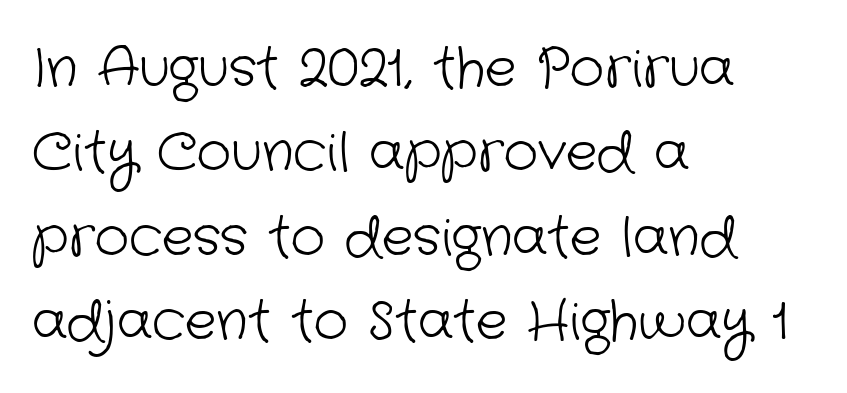
The image shows 53 px light sans-serif type; set left-aligned, normal line spacing (1.59x), normal letter spacing, not underlined; low stroke contrast and a medium x-height.
